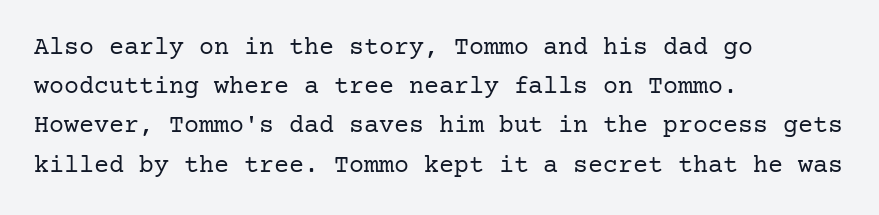
{"italic": "no", "bold": "no", "underline": "no", "align": "left", "line_spacing": "normal", "line_spacing_ratio": 1.57, "letter_spacing": "normal", "letter_spacing_em": 0.0, "glyph_px": 25}
